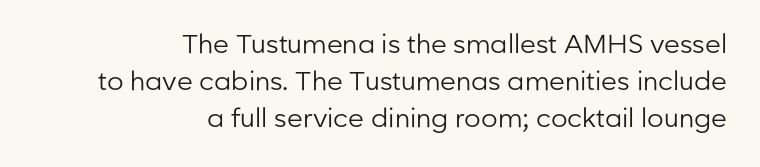
{"italic": "no", "bold": "no", "underline": "no", "align": "right", "line_spacing": "normal", "line_spacing_ratio": 1.42, "letter_spacing": "normal", "letter_spacing_em": 0.0, "glyph_px": 26}
